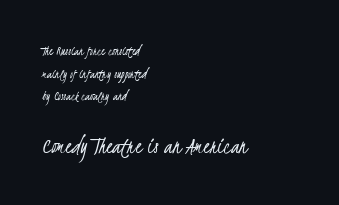
Q: Is the text bold? A: No.
Q: Is the text underlined? A: No.
Q: How is the paragraph aligned? A: Left-aligned.
Q: Is the spacing between letters normal or unusually wide? A: Normal.
Q: Is the spacing between lines tight, normal or loose? A: Normal.
Q: Which block of text is set in a larger size, the first (top) or the second (bottom)? A: The second (bottom) one.
